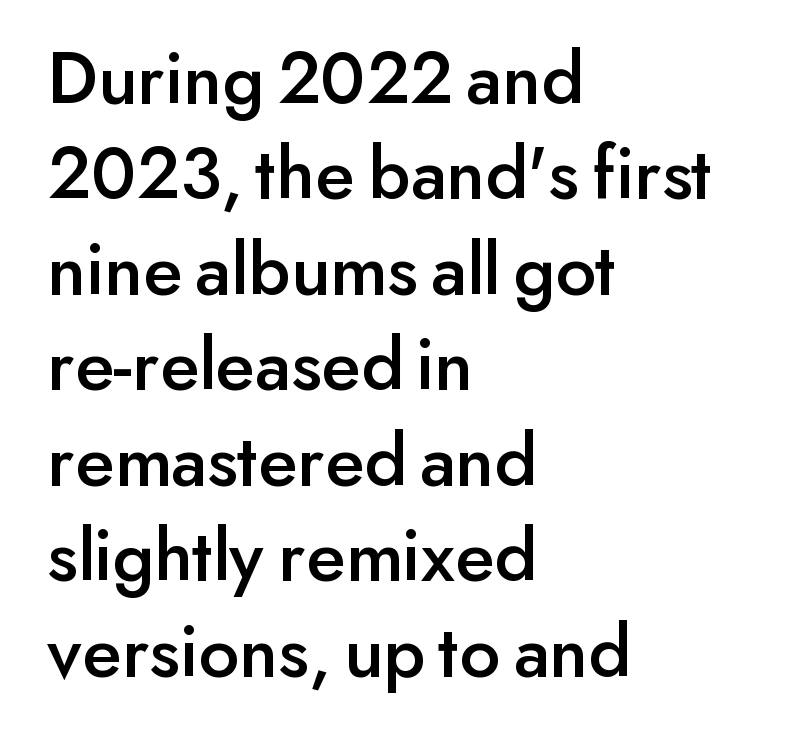
A sans-serif font was chosen for this passage. The letters stand upright; this is a roman face. Bare-footed words on every line. A typesetter would call this zero additional tracking.
